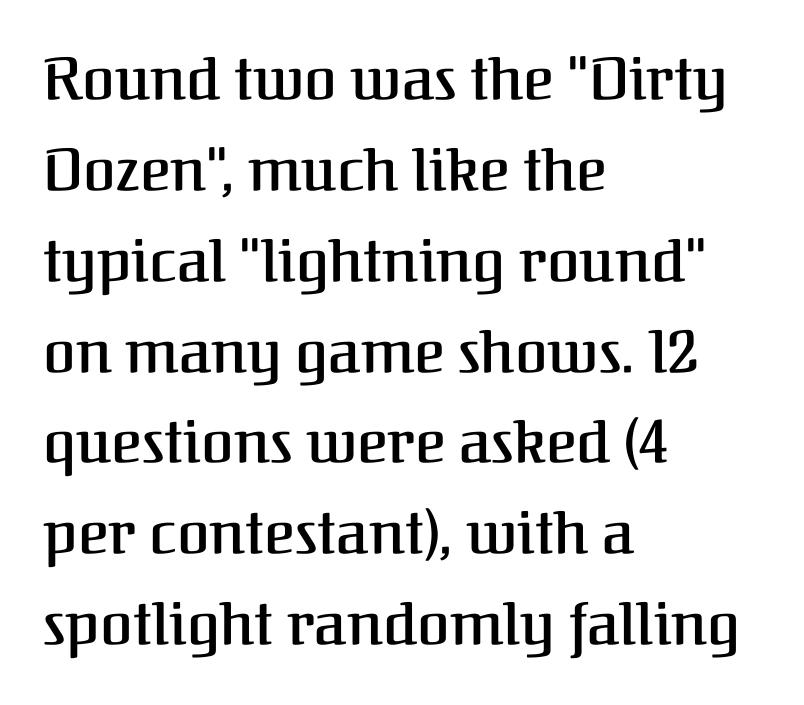
The space directly below the letters is spotless. Varying glyph widths throughout — classic text-font behaviour. Is the type bold? Partly — it's a semibold, heavier than regular but not fully bold. The rendering shows small feet on the letterforms — a serif design. Baseline-to-baseline distance is the conventional proportion of letter height.
